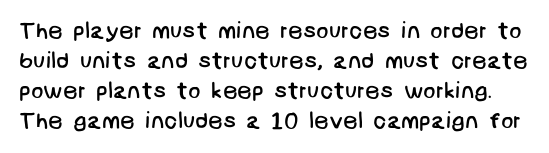
The image shows 23 px text type; set normal line spacing (1.31x), normal letter spacing, not underlined.
